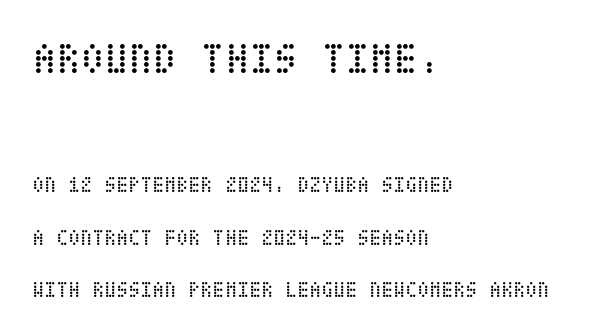
Q: Is the text bold? A: No.
Q: Is the text italic (slanted)? A: No, it is upright.
Q: Is the text underlined? A: No.
Q: How is the paragraph aligned? A: Left-aligned.
Q: Is the spacing between letters normal or unusually wide? A: Normal.
Q: Is the spacing between lines tight, normal or loose? A: Loose.
Q: Which block of text is set in a larger size, the first (top) or the second (bottom)? A: The first (top) one.
Q: Width (condensed, normal, or wide)? A: Condensed.
Q: Stroke contrast? A: Low.
Q: x-height? A: Large.
